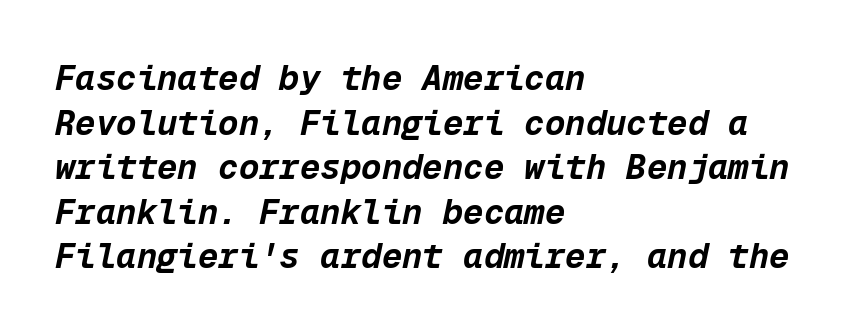
This sample is left-justified, so line endings fall wherever the words run out. Observe the ordinary spacing: letters are neighbours, not strangers. The passage shown stacks its lines at a standard gap. The rendering uses typewriter-style spacing with identical character cells.
